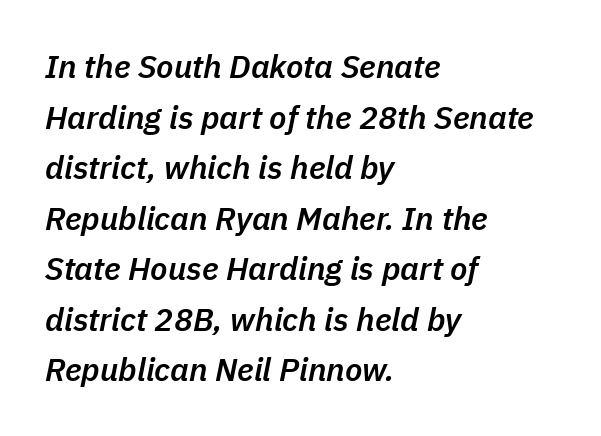
Q: Is the text bold? A: Semi-bold.
Q: Is the text italic (slanted)? A: Yes, it leans right by about 11 degrees.
Q: Is the text underlined? A: No.
Q: How is the paragraph aligned? A: Left-aligned.
Q: Is the spacing between letters normal or unusually wide? A: Normal.
Q: Is the spacing between lines tight, normal or loose? A: Normal.
Q: Width (condensed, normal, or wide)? A: Normal.
Q: Stroke contrast? A: Low.
Q: x-height? A: Medium.
Q: Monospaced? A: No.
